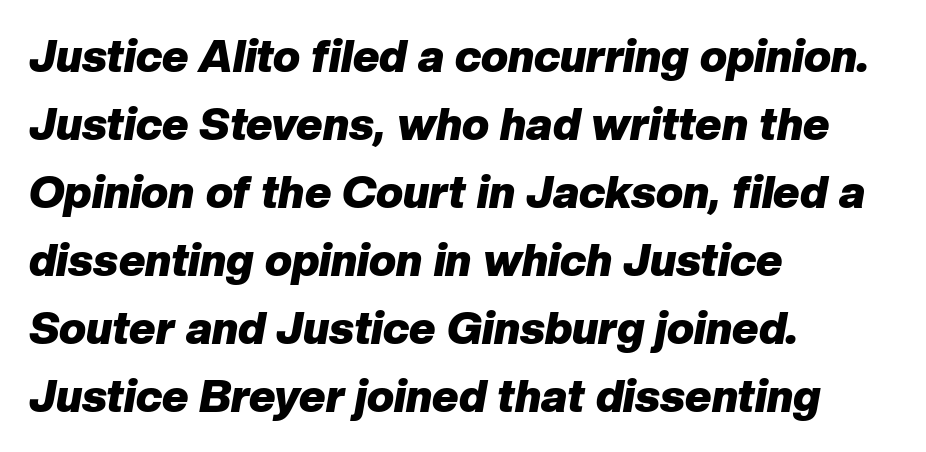
The image shows 45 px heavy type, italic (leaning right); set left-aligned, normal line spacing (1.51x), normal letter spacing, not underlined; low stroke contrast and a medium x-height.
